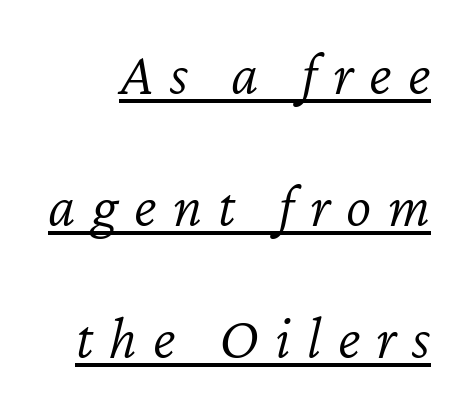
Would a proofreader flag this as italicized? Yes. How would I describe the line gaps? Wide and relaxed. These glyphs show unthickened strokes, regular width or finer. Honestly, the underline is the first thing you notice here. Character widths vary here, with narrow letters taking less room than wide ones. Tracking value appears strongly positive — letters spread wide.
